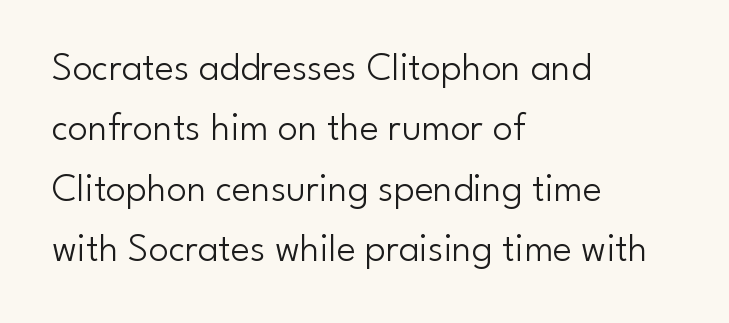
Is this a sans? Yes — the strokes have no serifs. You could not count columns in this text — the font is proportionally spaced. The weight would be labelled regular, book, light, or lighter still. The block of text has a typical density, with ordinary space between rows. These lines are set flush left with a ragged right edge. The foot of each line stays bare and open.
